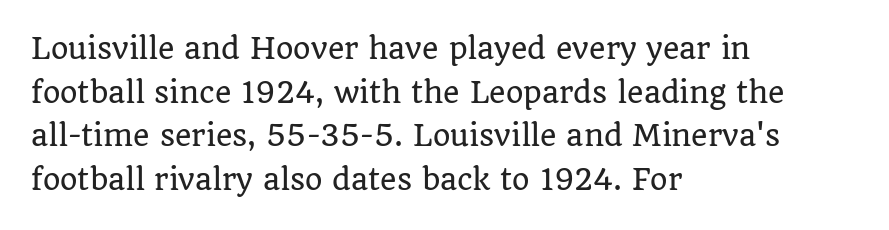
Q: Is the text italic (slanted)? A: No, it is upright.
Q: Is the typeface a serif or a sans-serif typeface? A: Serif.
Q: Is the text underlined? A: No.
Q: How is the paragraph aligned? A: Left-aligned.
Q: Is the spacing between letters normal or unusually wide? A: Normal.
Q: Is the spacing between lines tight, normal or loose? A: Normal.
Q: Width (condensed, normal, or wide)? A: Normal.
Q: Stroke contrast? A: Low.
Q: x-height? A: Large.
Q: Monospaced? A: No.
